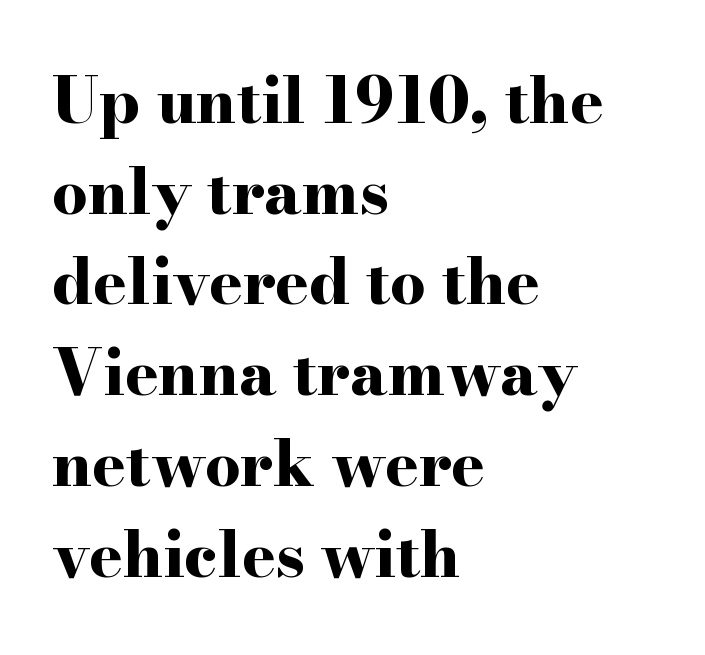
The image shows 63 px bold, wide serif type, upright; set left-aligned, normal line spacing (1.44x), normal letter spacing, not underlined; high stroke contrast and a small x-height.
